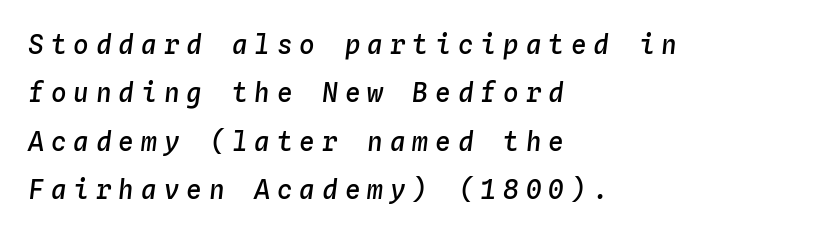
{"italic": "yes", "lean": "right", "slant_degrees": 4, "bold": "semi", "underline": "no", "align": "left", "line_spacing_ratio": 1.86, "letter_spacing": "wide", "letter_spacing_em": 0.27, "glyph_px": 26}
